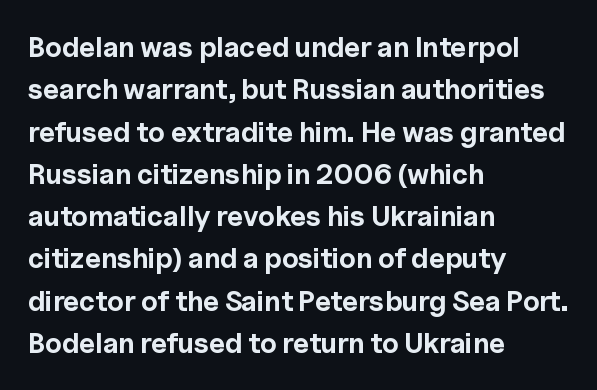
{"serif": "no", "italic": "no", "bold": "yes", "weight": "bold", "width": "normal", "x_height": "medium", "monospaced": "no", "underline": "no", "align": "left", "line_spacing": "normal", "line_spacing_ratio": 1.51, "letter_spacing": "normal", "letter_spacing_em": 0.0, "glyph_px": 28}
